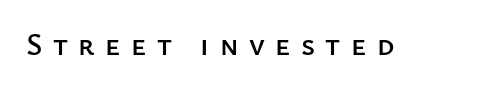
Q: Is the text italic (slanted)? A: No, it is upright.
Q: Is the typeface a serif or a sans-serif typeface? A: Sans-serif.
Q: Is the text underlined? A: No.
Q: Is the spacing between letters normal or unusually wide? A: Unusually wide.
Q: Width (condensed, normal, or wide)? A: Normal.
Q: Stroke contrast? A: Low.
Q: x-height? A: Medium.
Q: Monospaced? A: No.
